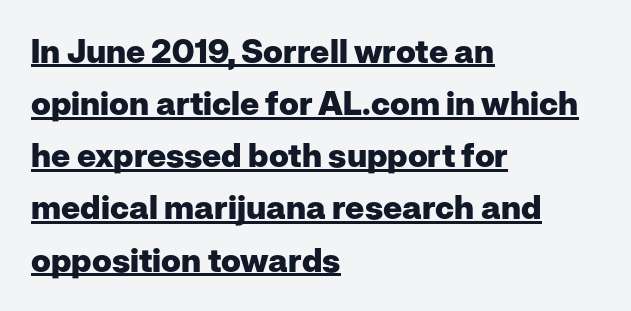
Q: Is the text bold? A: Yes.
Q: Is the text italic (slanted)? A: No, it is upright.
Q: Is the typeface a serif or a sans-serif typeface? A: Sans-serif.
Q: Is the text underlined? A: Yes.
Q: How is the paragraph aligned? A: Left-aligned.
Q: Is the spacing between letters normal or unusually wide? A: Normal.
Q: Is the spacing between lines tight, normal or loose? A: Normal.
Q: Width (condensed, normal, or wide)? A: Normal.
Q: Stroke contrast? A: Low.
Q: x-height? A: Medium.
Q: Monospaced? A: No.
